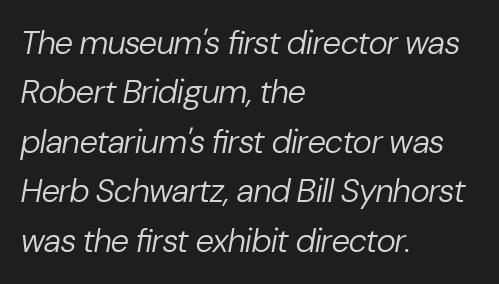
{"italic": "yes", "lean": "right", "slant_degrees": 10, "bold": "no", "weight": "regular", "width": "normal", "stroke_contrast": "low", "x_height": "medium", "monospaced": "no", "underline": "no", "align": "left", "line_spacing": "normal", "line_spacing_ratio": 1.5, "letter_spacing": "normal", "letter_spacing_em": 0.0, "glyph_px": 33}
